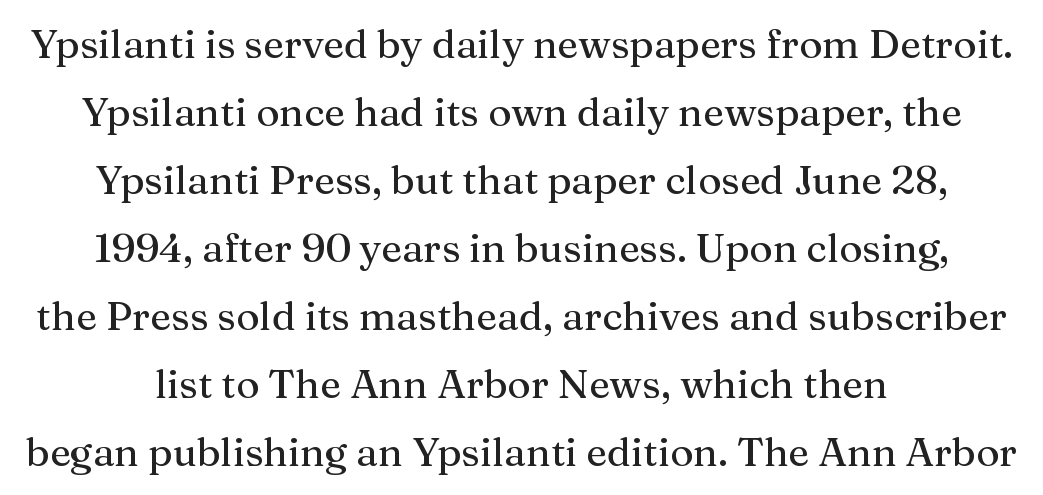
This sample uses an upright cut, with every glyph sitting square on the baseline. Caption: multi-line text, centered on the measure. Is this a fixed-width face? No — the glyphs have proportional, varying widths. Nothing unusual about the tracking: characters are spaced as the font intends.
